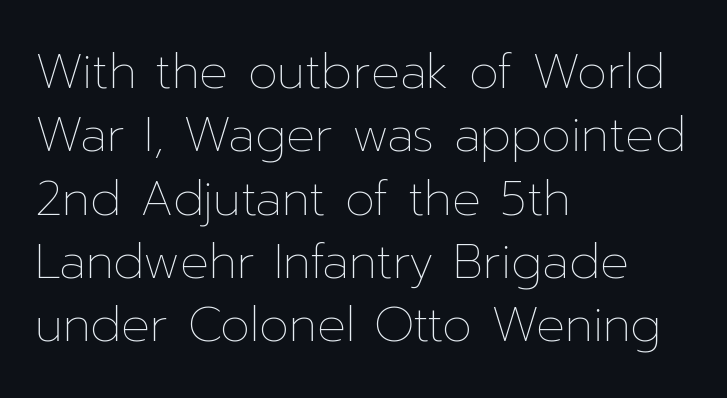
The image shows 48 px thin type, upright; set left-aligned, normal line spacing (1.32x), normal letter spacing, not underlined; low stroke contrast and a medium x-height.
